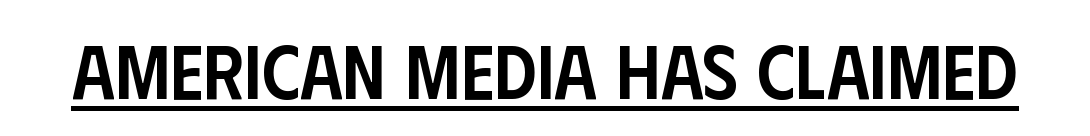
Q: Is the text bold? A: Semi-bold.
Q: Is the text italic (slanted)? A: No, it is upright.
Q: Is the typeface a serif or a sans-serif typeface? A: Sans-serif.
Q: Is the text underlined? A: Yes.
Q: Is the spacing between letters normal or unusually wide? A: Normal.
Q: Width (condensed, normal, or wide)? A: Condensed.
Q: Stroke contrast? A: Low.
Q: x-height? A: Large.
Q: Monospaced? A: No.
